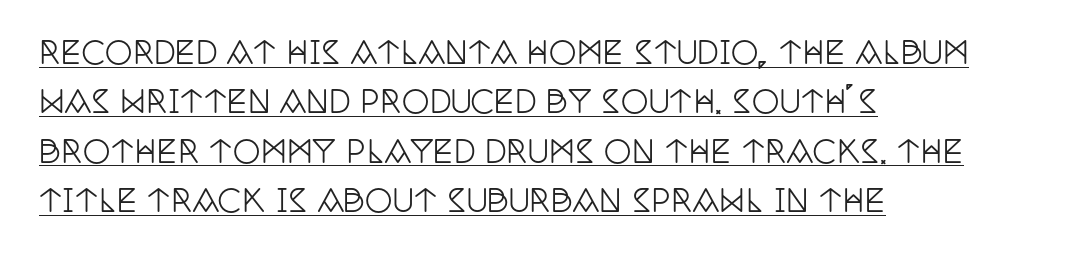
Q: Is the text italic (slanted)? A: No, it is upright.
Q: Is the typeface a serif or a sans-serif typeface? A: Serif.
Q: Is the text underlined? A: Yes.
Q: How is the paragraph aligned? A: Left-aligned.
Q: Is the spacing between letters normal or unusually wide? A: Normal.
Q: Is the spacing between lines tight, normal or loose? A: Normal.
Q: Width (condensed, normal, or wide)? A: Condensed.
Q: Stroke contrast? A: Low.
Q: x-height? A: Large.
Q: Monospaced? A: No.
